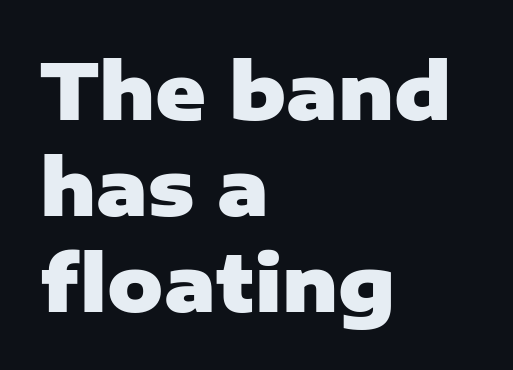
The image shows 77 px heavy sans-serif type, upright; set left-aligned, normal line spacing (1.25x), normal letter spacing, not underlined; low stroke contrast and a medium x-height.
